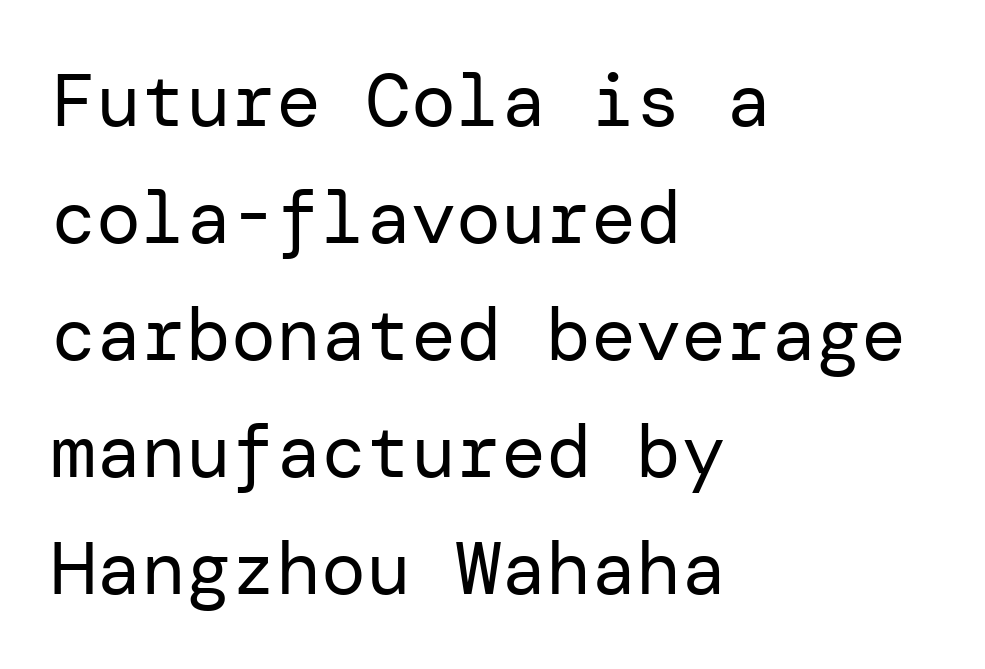
{"serif": "no", "italic": "no", "bold": "no", "weight": "regular", "width": "normal", "stroke_contrast": "low", "x_height": "medium", "underline": "no", "align": "left", "line_spacing": "normal", "line_spacing_ratio": 1.56, "letter_spacing": "normal", "letter_spacing_em": 0.0, "glyph_px": 75}
